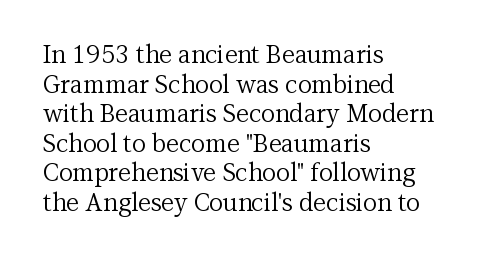
Words appear dense and cohesive because spacing is normal. Stem width sits at or under what a default text font uses. Honestly, there is no underline to notice here at all. The lettering stays uniformly vertical, giving the passage a roman look.
